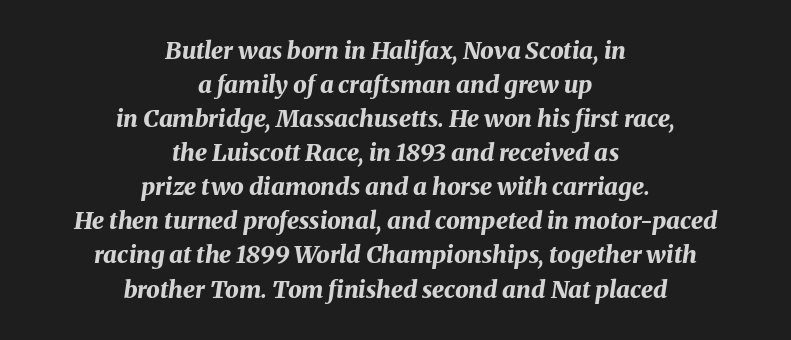
Q: Is the text bold? A: Yes.
Q: Is the text italic (slanted)? A: Yes, it leans right by about 8 degrees.
Q: Is the text underlined? A: No.
Q: How is the paragraph aligned? A: Centered.
Q: Is the spacing between letters normal or unusually wide? A: Normal.
Q: Is the spacing between lines tight, normal or loose? A: Normal.
